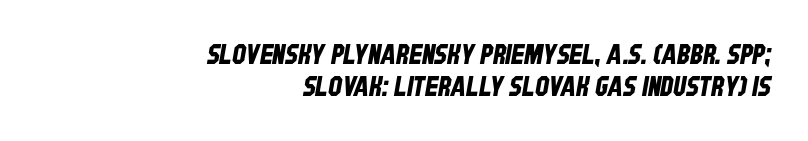
{"underline": "no", "align": "right", "line_spacing_ratio": 1.2, "letter_spacing": "normal", "letter_spacing_em": 0.0, "glyph_px": 27}
